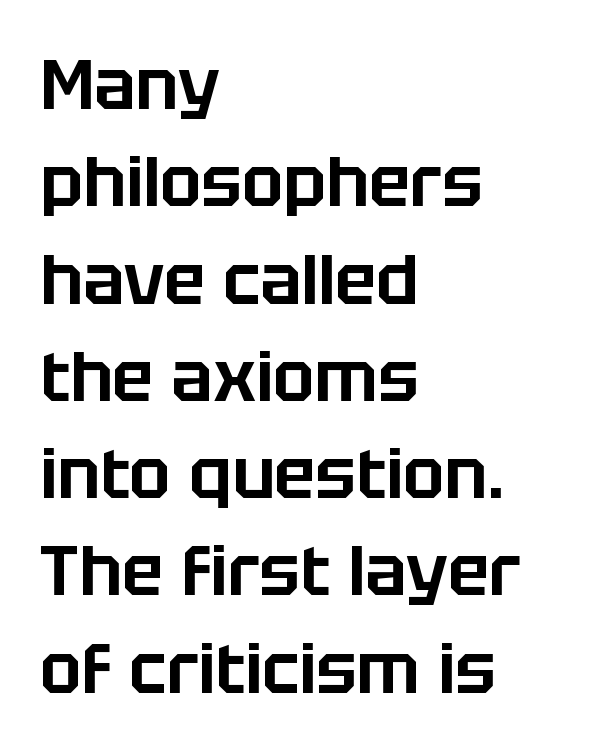
Look at the bottom of the vertical strokes: they stop flat, with no serifs. Leading matches the norm, producing a regular column. Students, note that the glyphs here touch the page at normal intervals. A typesetter would call this proportional, since set widths differ per character. Does the lettering tilt? It doesn't — this is upright. The rag falls on the right side of this text block.
